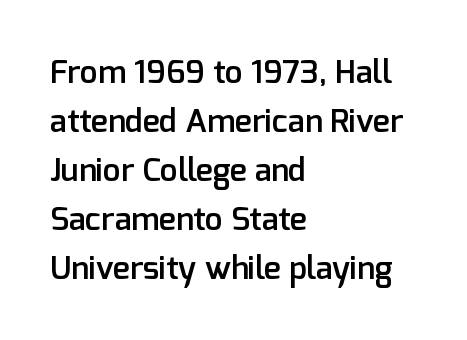
The image shows 32 px semibold sans-serif type, upright; set left-aligned, normal line spacing (1.53x), normal letter spacing, not underlined; low stroke contrast and a medium x-height.
